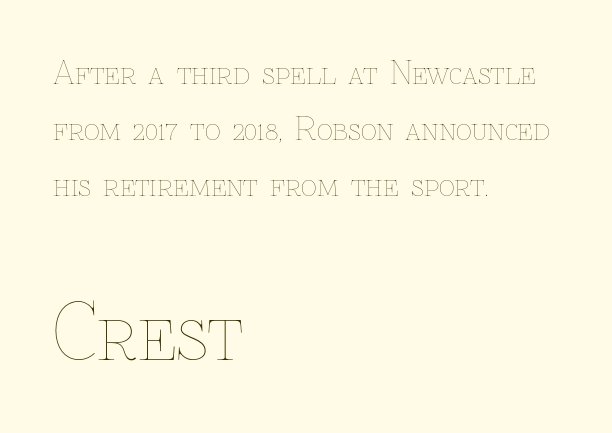
Q: Is the text bold? A: No.
Q: Is the text italic (slanted)? A: No, it is upright.
Q: Is the text underlined? A: No.
Q: How is the paragraph aligned? A: Left-aligned.
Q: Is the spacing between letters normal or unusually wide? A: Normal.
Q: Which block of text is set in a larger size, the first (top) or the second (bottom)? A: The second (bottom) one.
Q: Width (condensed, normal, or wide)? A: Normal.
Q: Stroke contrast? A: Low.
Q: x-height? A: Medium.
Q: Monospaced? A: No.
